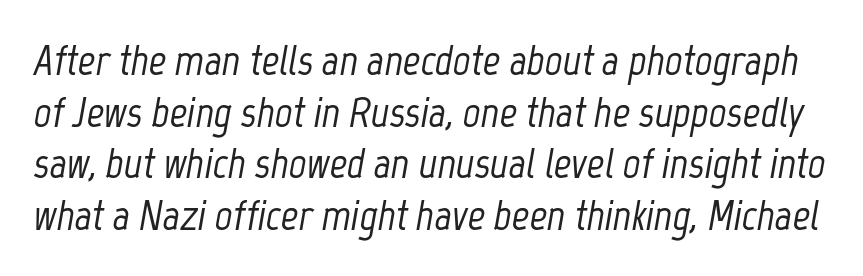
Q: Is the text italic (slanted)? A: Yes, it leans right by about 12 degrees.
Q: Is the text underlined? A: No.
Q: Is the spacing between letters normal or unusually wide? A: Normal.
Q: Width (condensed, normal, or wide)? A: Condensed.
Q: Stroke contrast? A: Low.
Q: x-height? A: Medium.
Q: Monospaced? A: No.
